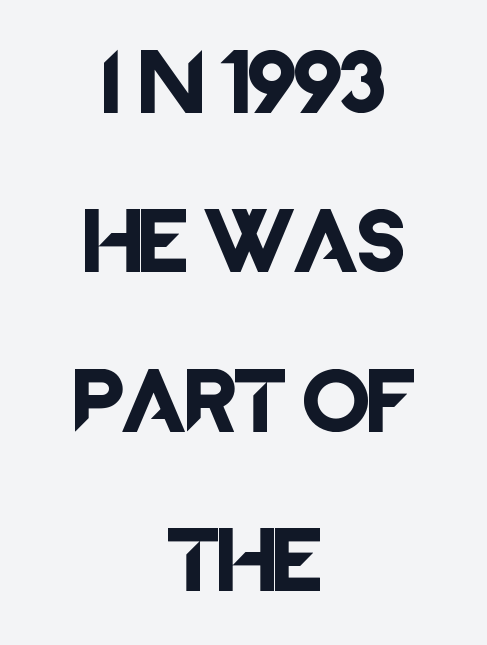
The image shows 67 px sans-serif type, upright; set centered, loose line spacing (2.38x), normal letter spacing, not underlined; low stroke contrast and a large x-height.
